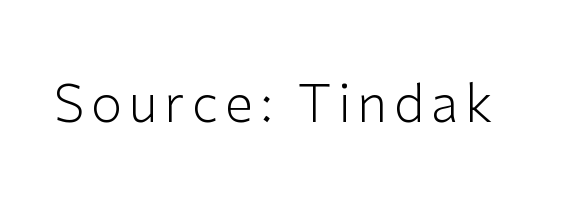
Is this a heavy cut? Hardly; it is regular or lighter. Think of a printed novel: that variable character pitch is what you see here. Descenders are the only things crossing below the line. The lettering holds an erect, upright posture throughout. To sum up the face: it is a sans, with no serifs.
